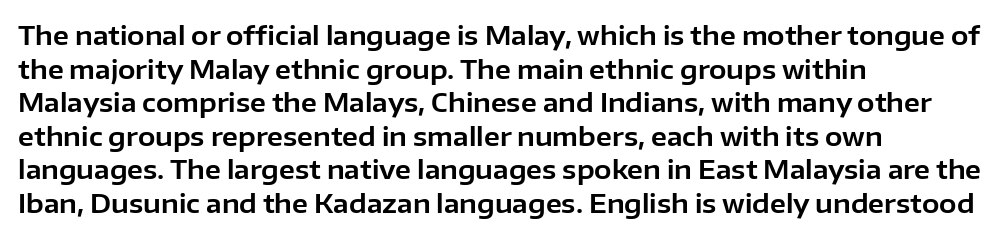
Q: Is the text italic (slanted)? A: No, it is upright.
Q: Is the text underlined? A: No.
Q: How is the paragraph aligned? A: Left-aligned.
Q: Is the spacing between letters normal or unusually wide? A: Normal.
Q: Is the spacing between lines tight, normal or loose? A: Normal.
